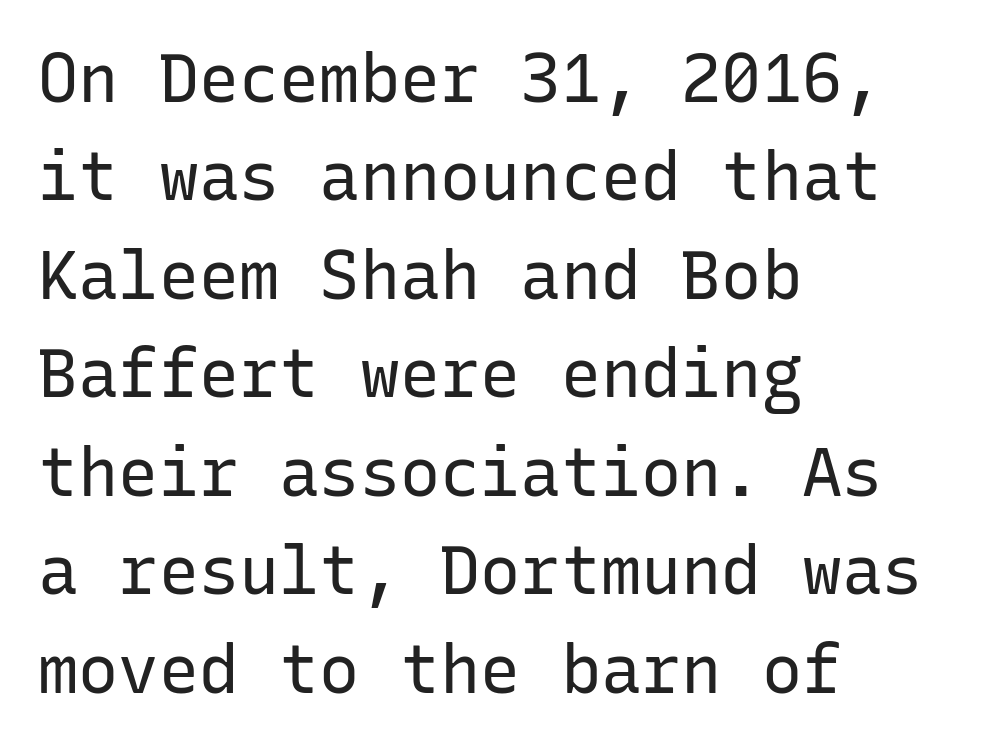
{"serif": "no", "italic": "no", "bold": "no", "weight": "regular", "width": "normal", "stroke_contrast": "low", "x_height": "medium", "monospaced": "yes", "underline": "no", "align": "left", "line_spacing": "normal", "line_spacing_ratio": 1.47, "letter_spacing": "normal", "letter_spacing_em": 0.0, "glyph_px": 67}
